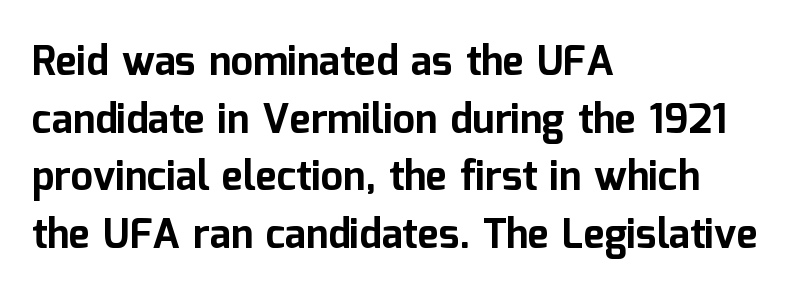
{"serif": "no", "italic": "no", "bold": "yes", "weight": "bold", "width": "normal", "stroke_contrast": "low", "x_height": "medium", "monospaced": "no", "underline": "no", "align": "left", "line_spacing": "normal", "line_spacing_ratio": 1.44, "letter_spacing": "normal", "letter_spacing_em": 0.0, "glyph_px": 40}
